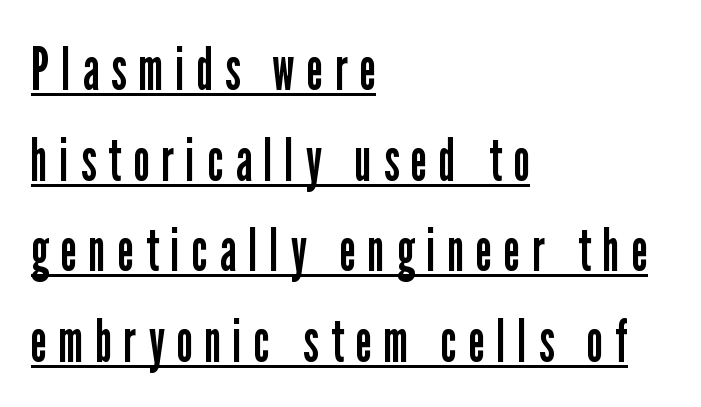
The rendering anchors every line to the left-hand side. The letterforms stand isolated, each surrounded by extra space. What kind of face is this? One without serifs — a sans. Note the varied advance widths — an 'i' is clearly narrower than an 'm'.
